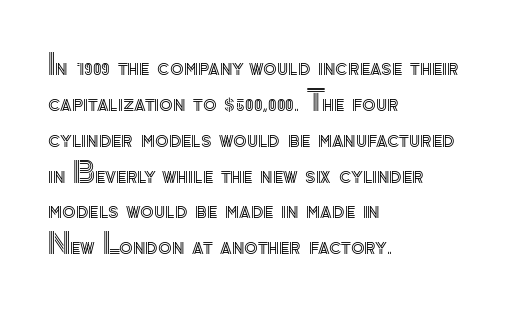
The image shows 28 px text type, upright; set left-aligned, normal line spacing (1.28x), normal letter spacing, not underlined; a small x-height.
